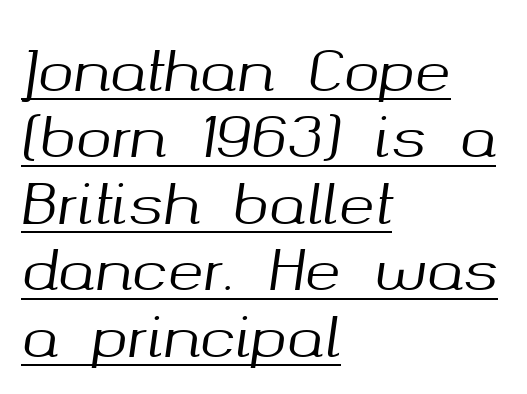
{"italic": "yes", "lean": "right", "slant_degrees": 8, "width": "normal", "stroke_contrast": "medium", "x_height": "medium", "monospaced": "no", "underline": "yes", "align": "left", "line_spacing_ratio": 1.23, "letter_spacing": "normal", "letter_spacing_em": 0.0, "glyph_px": 54}
